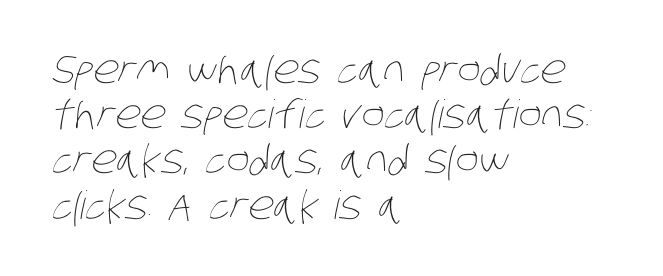
Only glyphs here, with clear space below each row. The tracking reads as untouched default to a designer's eye. This reads as an unemphasized weight, regular at the heaviest. Leftover space on each line is placed entirely after the last word. The passage shown is typed in a proportional face where columns would drift.
